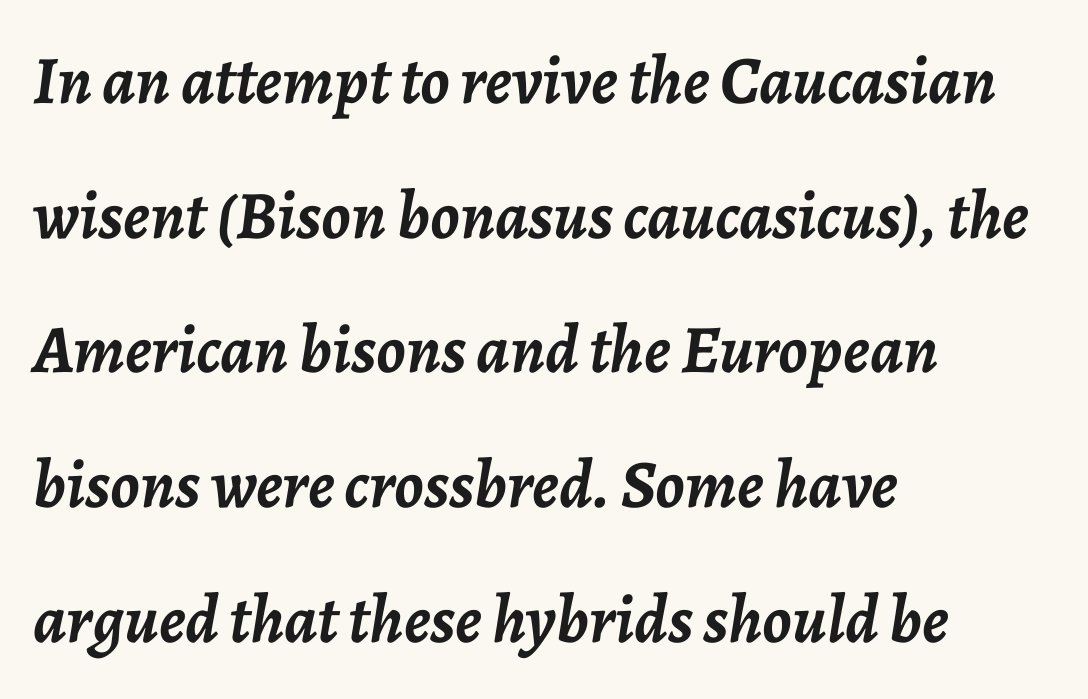
Tracking value appears to be zero — textbook default spacing. The passage shown leans; its letterforms are oblique. Every letter is thick-stroked: bold, no question. The face used here is proportionally spaced, like ordinary book or web type. A typesetter would call this leading open, well beyond the default.
